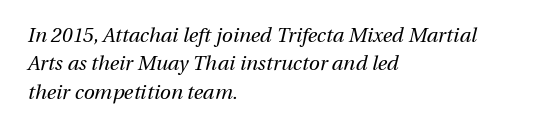
{"italic": "yes", "lean": "right", "slant_degrees": 13, "bold": "no", "underline": "no", "align": "left", "line_spacing": "normal", "line_spacing_ratio": 1.42, "letter_spacing": "normal", "letter_spacing_em": 0.0, "glyph_px": 20}
